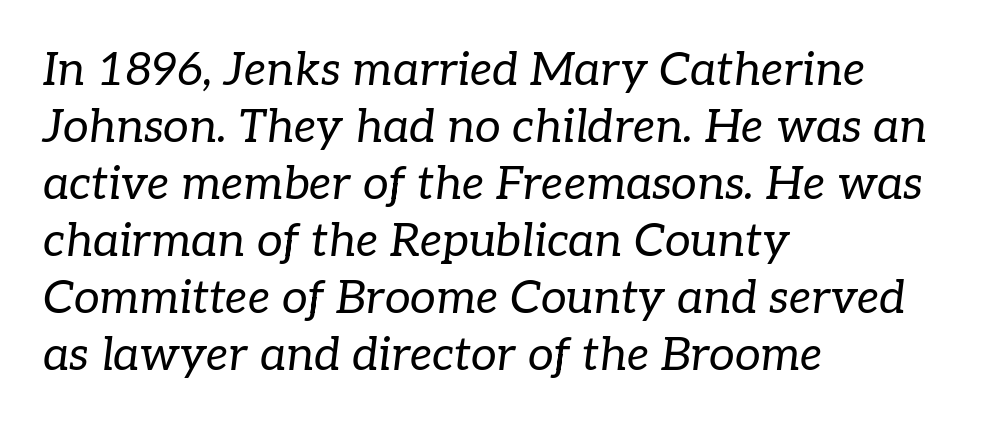
Q: Is the text bold? A: No.
Q: Is the text italic (slanted)? A: Yes, it leans right by about 7 degrees.
Q: Is the typeface a serif or a sans-serif typeface? A: Serif.
Q: Is the text underlined? A: No.
Q: How is the paragraph aligned? A: Left-aligned.
Q: Is the spacing between letters normal or unusually wide? A: Normal.
Q: Width (condensed, normal, or wide)? A: Normal.
Q: Stroke contrast? A: Low.
Q: x-height? A: Medium.
Q: Monospaced? A: No.
